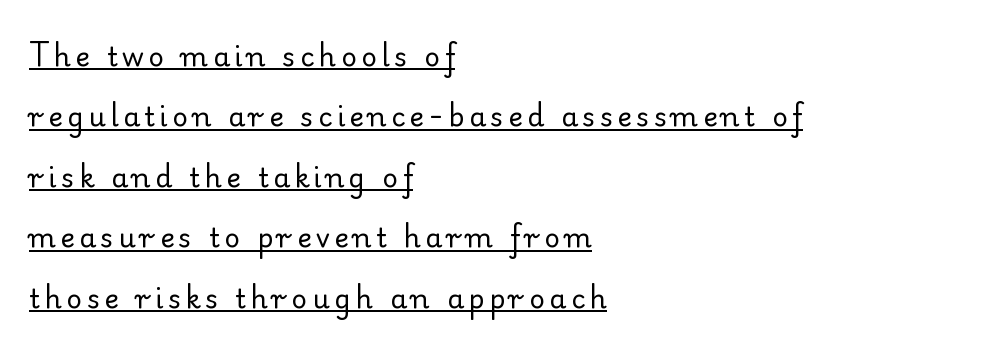
The glyphs are accompanied by a horizontal stroke just below them. Casual observation: everything's shoved over to the left. The axis of the letterforms is exactly vertical. Each new line begins a long way beneath the previous one.
